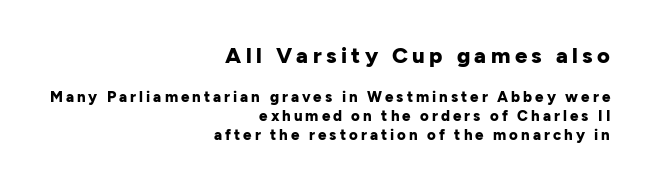
Q: Is the text bold? A: Yes.
Q: Is the text italic (slanted)? A: No, it is upright.
Q: Is the text underlined? A: No.
Q: How is the paragraph aligned? A: Right-aligned.
Q: Is the spacing between letters normal or unusually wide? A: Unusually wide.
Q: Is the spacing between lines tight, normal or loose? A: Normal.
Q: Which block of text is set in a larger size, the first (top) or the second (bottom)? A: The first (top) one.
